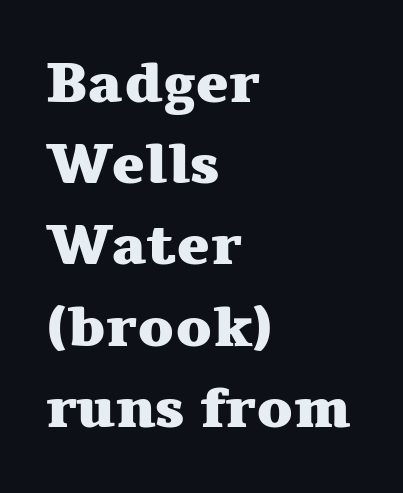
Q: Is the text bold? A: Yes.
Q: Is the text italic (slanted)? A: No, it is upright.
Q: Is the typeface a serif or a sans-serif typeface? A: Serif.
Q: Is the text underlined? A: No.
Q: How is the paragraph aligned? A: Left-aligned.
Q: Is the spacing between letters normal or unusually wide? A: Normal.
Q: Is the spacing between lines tight, normal or loose? A: Normal.
Q: Width (condensed, normal, or wide)? A: Wide.
Q: Stroke contrast? A: Medium.
Q: x-height? A: Medium.
Q: Monospaced? A: No.
